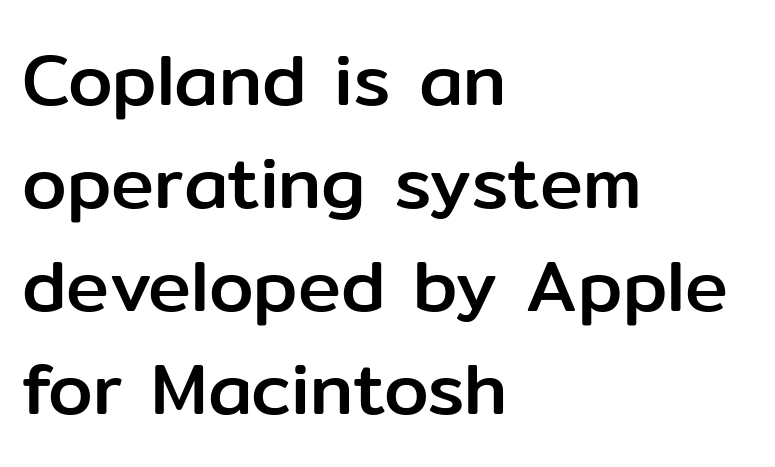
Q: Is the text italic (slanted)? A: No, it is upright.
Q: Is the typeface a serif or a sans-serif typeface? A: Sans-serif.
Q: Is the text underlined? A: No.
Q: How is the paragraph aligned? A: Left-aligned.
Q: Is the spacing between letters normal or unusually wide? A: Normal.
Q: Is the spacing between lines tight, normal or loose? A: Normal.
Q: Width (condensed, normal, or wide)? A: Normal.
Q: Stroke contrast? A: Low.
Q: x-height? A: Medium.
Q: Monospaced? A: No.
